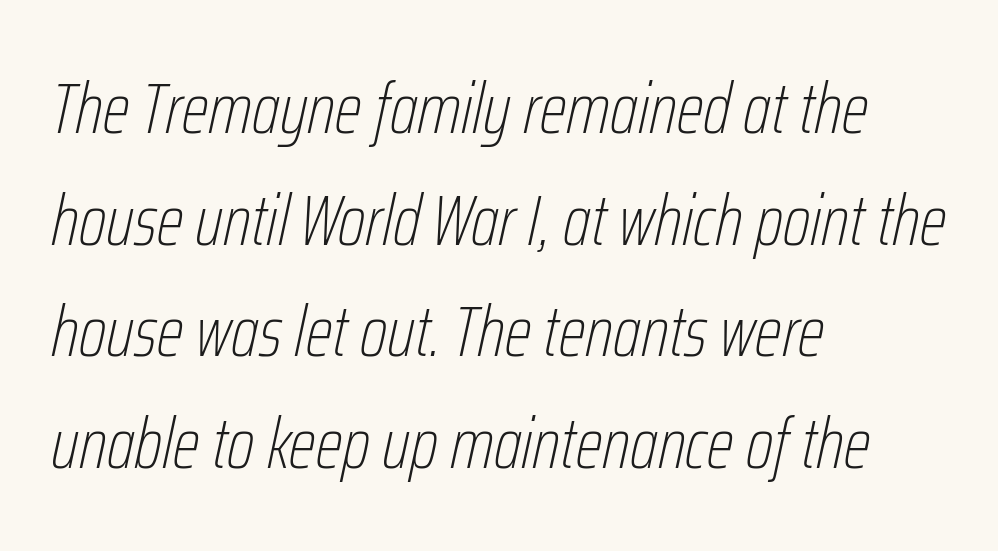
The image shows 72 px thin, condensed type, italic (leaning right); set left-aligned, normal line spacing (1.55x), normal letter spacing, not underlined; low stroke contrast and a medium x-height.
